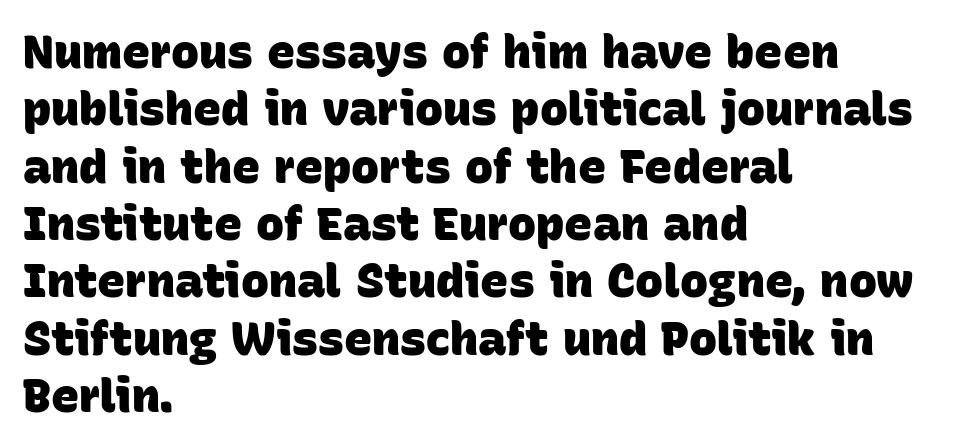
The image shows 47 px heavy sans-serif type; set left-aligned, line spacing 1.22x, normal letter spacing, not underlined; low stroke contrast and a large x-height.
